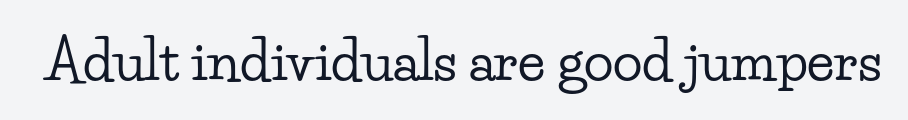
The image shows 55 px wide serif type, upright; set normal letter spacing, not underlined; low stroke contrast and a small x-height.
